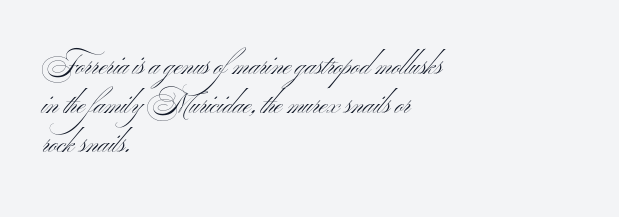
The image shows 27 px text type; set left-aligned, normal line spacing (1.45x), normal letter spacing, not underlined.
